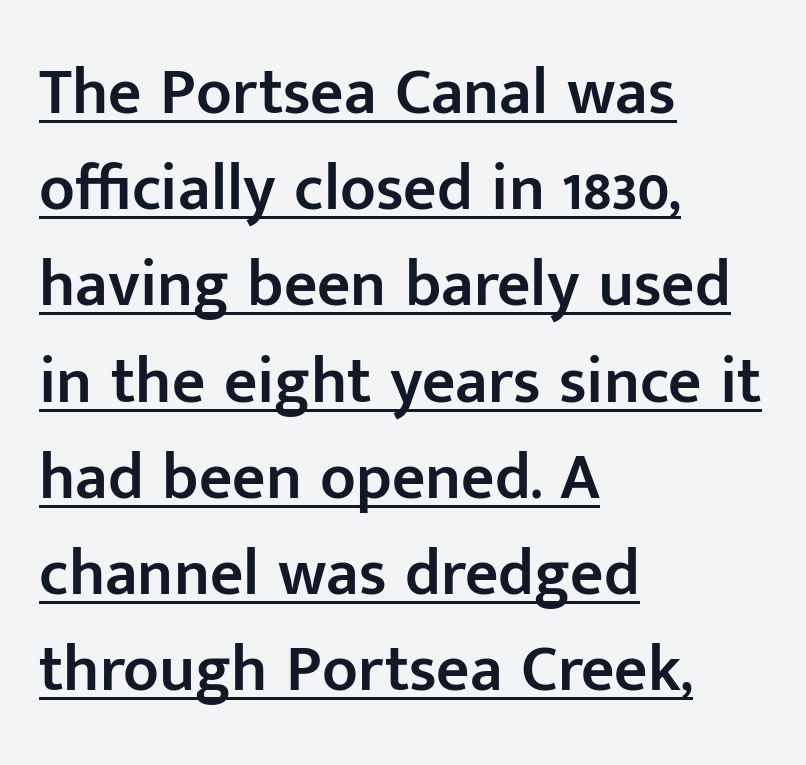
{"serif": "no", "italic": "no", "bold": "semi", "weight": "semibold", "width": "normal", "stroke_contrast": "low", "x_height": "medium", "monospaced": "no", "underline": "yes", "align": "left", "line_spacing": "normal", "line_spacing_ratio": 1.48, "letter_spacing": "normal", "letter_spacing_em": 0.0, "glyph_px": 65}
